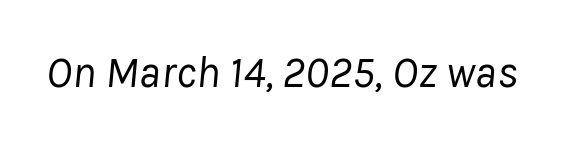
The image shows 44 px regular-weight type, italic (leaning right); set normal letter spacing, not underlined; low stroke contrast and a medium x-height.
